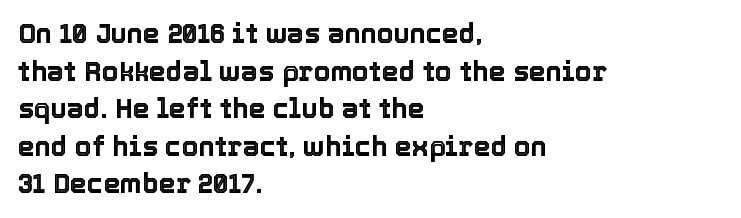
Q: Is the text italic (slanted)? A: No, it is upright.
Q: Is the text underlined? A: No.
Q: How is the paragraph aligned? A: Left-aligned.
Q: Is the spacing between letters normal or unusually wide? A: Normal.
Q: Is the spacing between lines tight, normal or loose? A: Normal.
